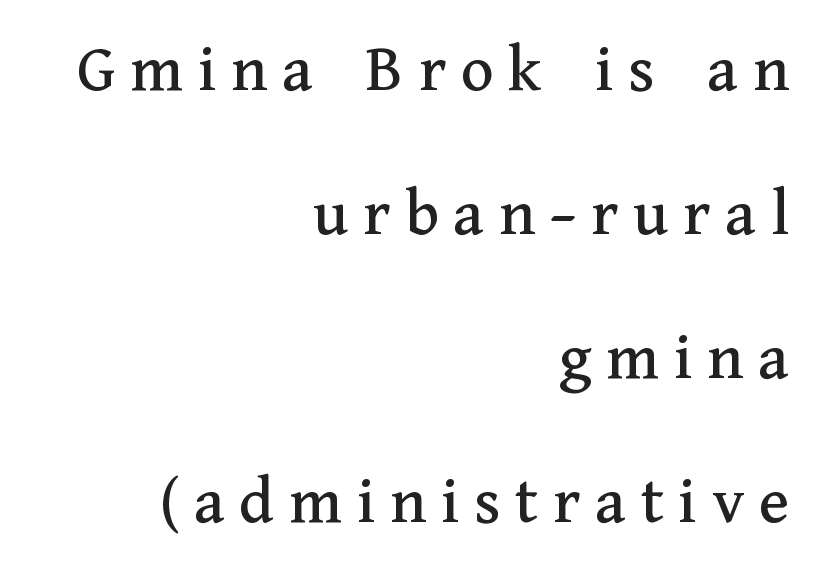
Q: Is the text italic (slanted)? A: No, it is upright.
Q: Is the typeface a serif or a sans-serif typeface? A: Serif.
Q: Is the text underlined? A: No.
Q: How is the paragraph aligned? A: Right-aligned.
Q: Is the spacing between letters normal or unusually wide? A: Unusually wide.
Q: Is the spacing between lines tight, normal or loose? A: Loose.
Q: Width (condensed, normal, or wide)? A: Normal.
Q: Stroke contrast? A: Medium.
Q: x-height? A: Medium.
Q: Monospaced? A: No.
